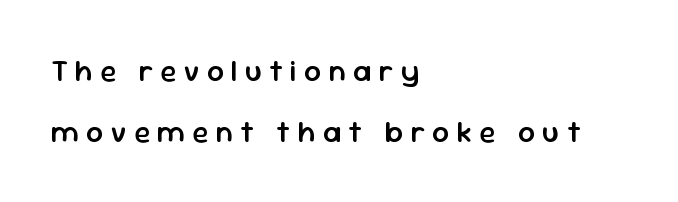
{"serif": "no", "italic": "no", "bold": "semi", "weight": "semibold", "width": "normal", "stroke_contrast": "low", "x_height": "medium", "monospaced": "no", "underline": "no", "align": "left", "line_spacing": "loose", "line_spacing_ratio": 2.03, "letter_spacing": "wide", "letter_spacing_em": 0.24, "glyph_px": 30}
